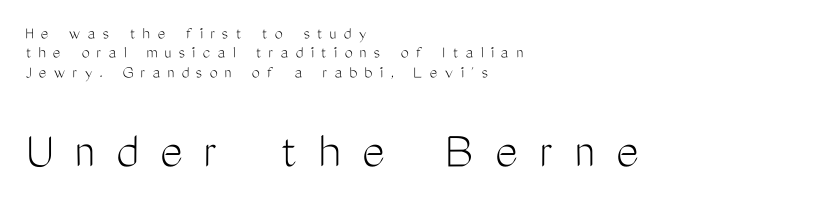
Q: Is the text bold? A: No.
Q: Is the text italic (slanted)? A: No, it is upright.
Q: Is the typeface a serif or a sans-serif typeface? A: Sans-serif.
Q: Is the text underlined? A: No.
Q: How is the paragraph aligned? A: Left-aligned.
Q: Is the spacing between letters normal or unusually wide? A: Unusually wide.
Q: Is the spacing between lines tight, normal or loose? A: Tight.
Q: Which block of text is set in a larger size, the first (top) or the second (bottom)? A: The second (bottom) one.
Q: Width (condensed, normal, or wide)? A: Condensed.
Q: Stroke contrast? A: Medium.
Q: x-height? A: Medium.
Q: Monospaced? A: No.
